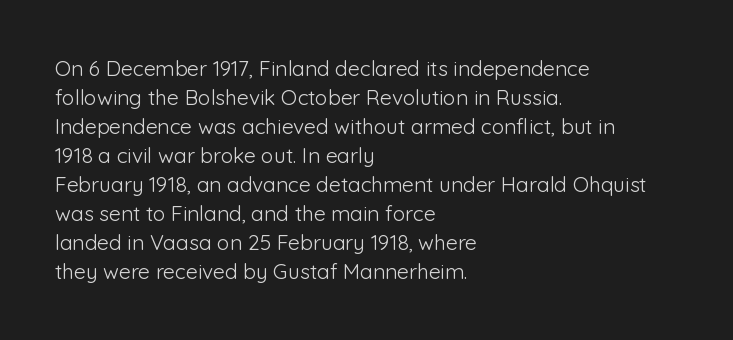
Letters rest on an invisible, unmarked baseline. Heaviness? Minimal to ordinary, like unemphasized prose. The rendering anchors every line to the left-hand side. The line-height multiplier appears to be the usual default.
